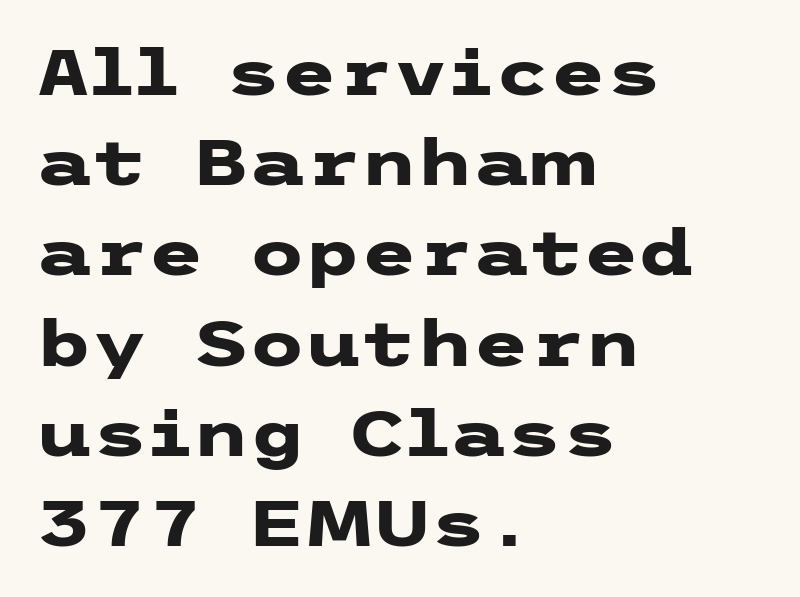
Q: Is the text bold? A: Yes.
Q: Is the text italic (slanted)? A: No, it is upright.
Q: Is the typeface a serif or a sans-serif typeface? A: Sans-serif.
Q: Is the text underlined? A: No.
Q: How is the paragraph aligned? A: Left-aligned.
Q: Is the spacing between letters normal or unusually wide? A: Normal.
Q: Is the spacing between lines tight, normal or loose? A: Normal.
Q: Width (condensed, normal, or wide)? A: Wide.
Q: Stroke contrast? A: Low.
Q: x-height? A: Medium.
